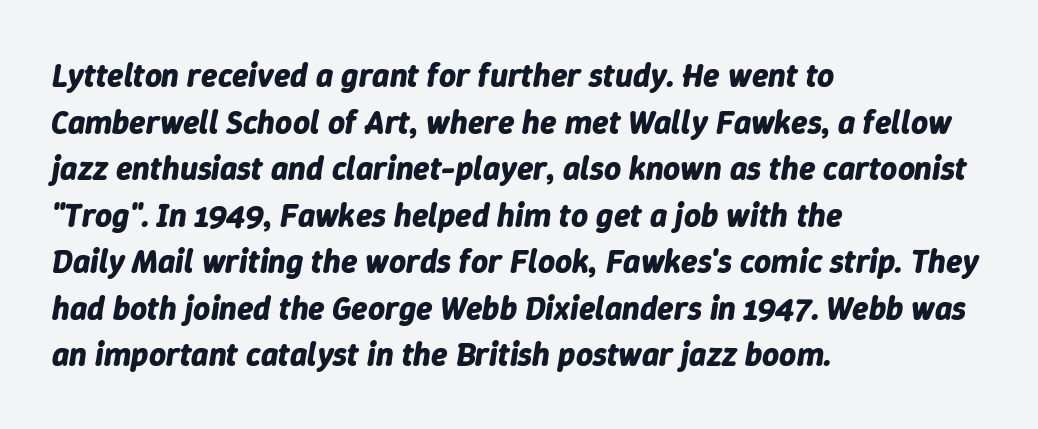
Each glyph is drawn with heavy, bold strokes. Summary of vertical rhythm: regular, with standard interline spacing. Underlining? Definitely not there. Is the type slanted? Yes — the strokes lean at a clear angle. Each letter keeps its own natural width here, so spacing adapts to shape. The rendering anchors every line to the left-hand side.
